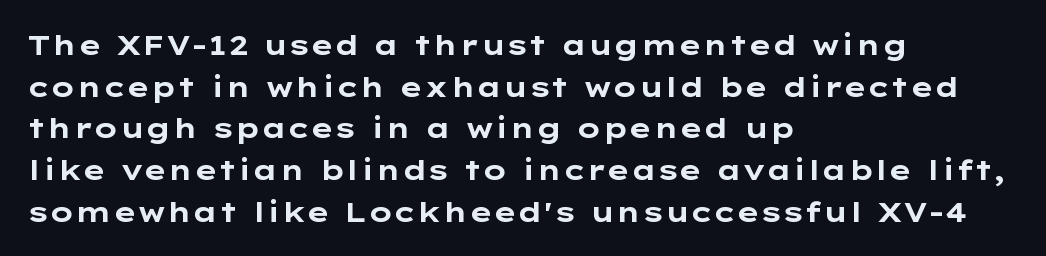
Q: Is the text bold? A: Yes.
Q: Is the text italic (slanted)? A: No, it is upright.
Q: Is the typeface a serif or a sans-serif typeface? A: Sans-serif.
Q: Is the text underlined? A: No.
Q: How is the paragraph aligned? A: Left-aligned.
Q: Is the spacing between letters normal or unusually wide? A: Normal.
Q: Is the spacing between lines tight, normal or loose? A: Normal.
Q: Width (condensed, normal, or wide)? A: Wide.
Q: Stroke contrast? A: Low.
Q: x-height? A: Medium.
Q: Monospaced? A: No.
